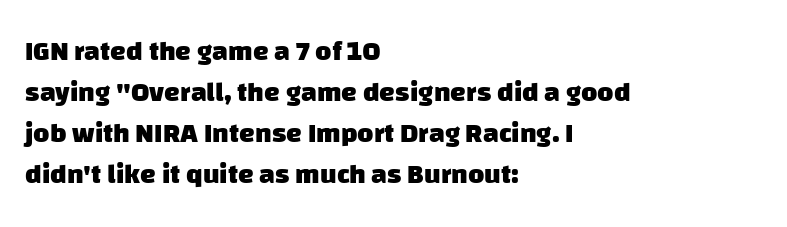
In terms of letterform style, serifs are entirely absent. The space directly below the letters is spotless. Tracking value appears to be zero — textbook default spacing. The font is running at its bold setting. How would I describe the line gaps? Plain and ordinary.
